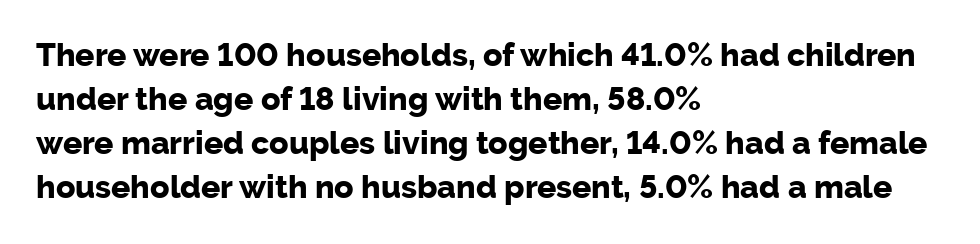
{"serif": "no", "italic": "no", "bold": "yes", "weight": "bold", "width": "normal", "stroke_contrast": "low", "x_height": "medium", "monospaced": "no", "underline": "no", "align": "left", "line_spacing": "normal", "line_spacing_ratio": 1.38, "letter_spacing": "normal", "letter_spacing_em": 0.0, "glyph_px": 32}
